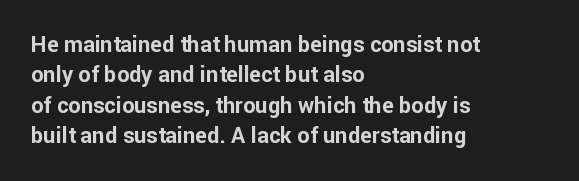
Q: Is the text bold? A: Yes.
Q: Is the text italic (slanted)? A: No, it is upright.
Q: Is the text underlined? A: No.
Q: How is the paragraph aligned? A: Left-aligned.
Q: Is the spacing between letters normal or unusually wide? A: Normal.
Q: Is the spacing between lines tight, normal or loose? A: Normal.
